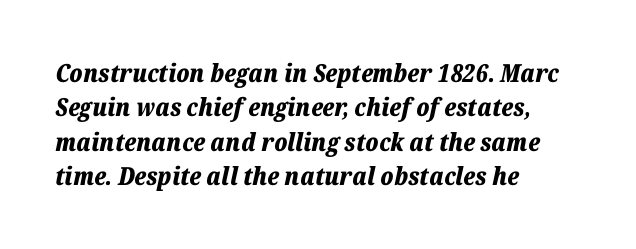
{"italic": "yes", "lean": "right", "slant_degrees": 12, "bold": "yes", "underline": "no", "align": "left", "line_spacing": "normal", "line_spacing_ratio": 1.38, "letter_spacing": "normal", "letter_spacing_em": 0.0, "glyph_px": 25}
